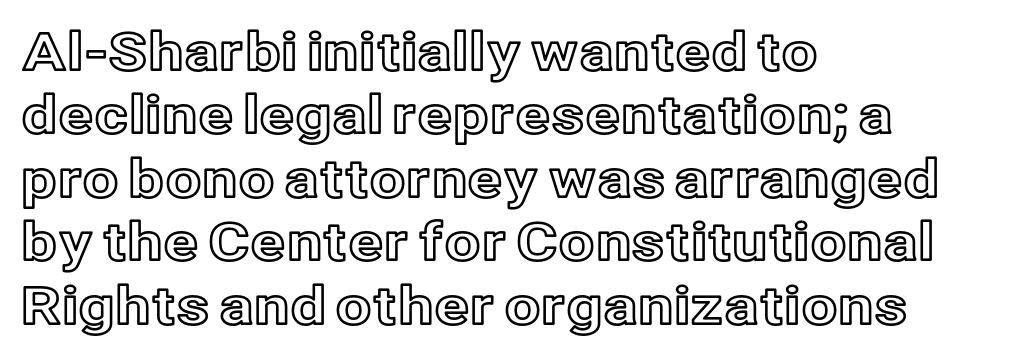
The image shows 52 px text type, upright; set left-aligned, line spacing 1.22x, normal letter spacing, not underlined; a medium x-height.
